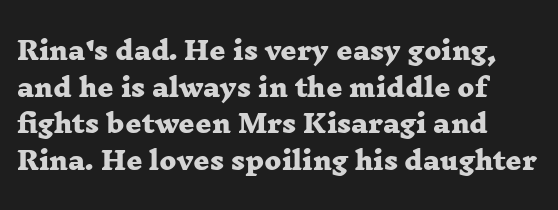
{"bold": "yes", "underline": "no", "align": "left", "line_spacing": "normal", "line_spacing_ratio": 1.47, "letter_spacing": "normal", "letter_spacing_em": 0.0, "glyph_px": 25}
